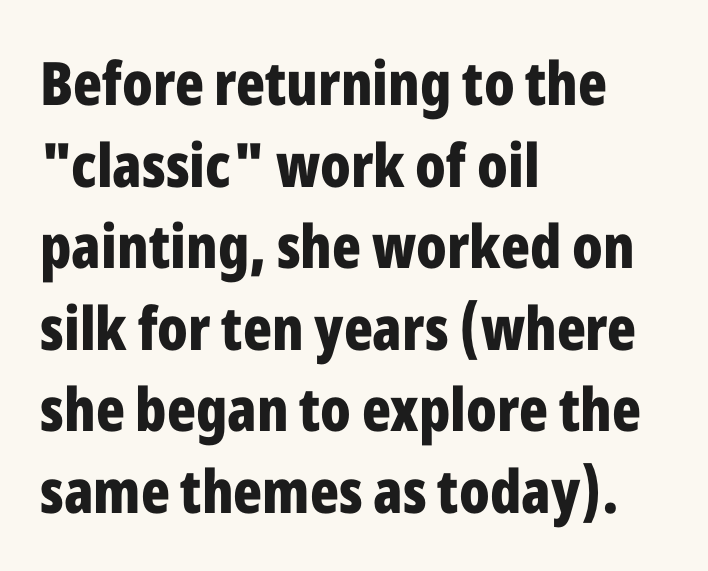
Q: Is the text bold? A: Yes.
Q: Is the text italic (slanted)? A: No, it is upright.
Q: Is the typeface a serif or a sans-serif typeface? A: Sans-serif.
Q: Is the text underlined? A: No.
Q: How is the paragraph aligned? A: Left-aligned.
Q: Is the spacing between letters normal or unusually wide? A: Normal.
Q: Is the spacing between lines tight, normal or loose? A: Normal.
Q: Width (condensed, normal, or wide)? A: Condensed.
Q: Stroke contrast? A: Low.
Q: x-height? A: Medium.
Q: Monospaced? A: No.
